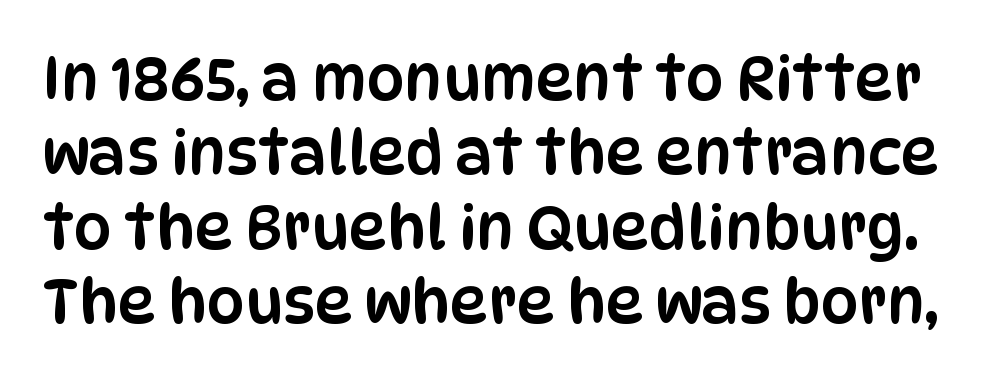
Check where the strokes stop: nothing finishes them off — pure sans. Do the characters align in a grid? No, the font is proportional. In terms of letterspacing, this is plain default setting. The type sits square on the baseline with zero lean. Underlining? Definitely not there.
